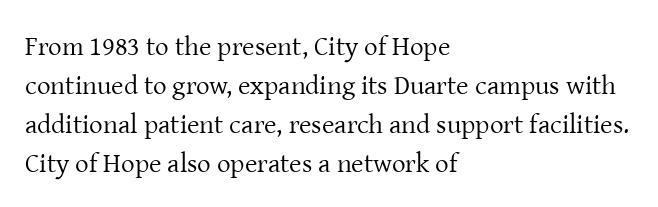
Nothing heavy about these letters — not bold at all. The block of text has a typical density, with ordinary space between rows. Posture: straight, roman, zero tilt. Quick note: underline off. The letterforms sit shoulder to shoulder at normal distance.
